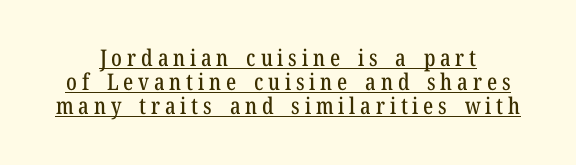
Q: Is the text italic (slanted)? A: No, it is upright.
Q: Is the text underlined? A: Yes.
Q: Is the spacing between letters normal or unusually wide? A: Unusually wide.
Q: Is the spacing between lines tight, normal or loose? A: Tight.
